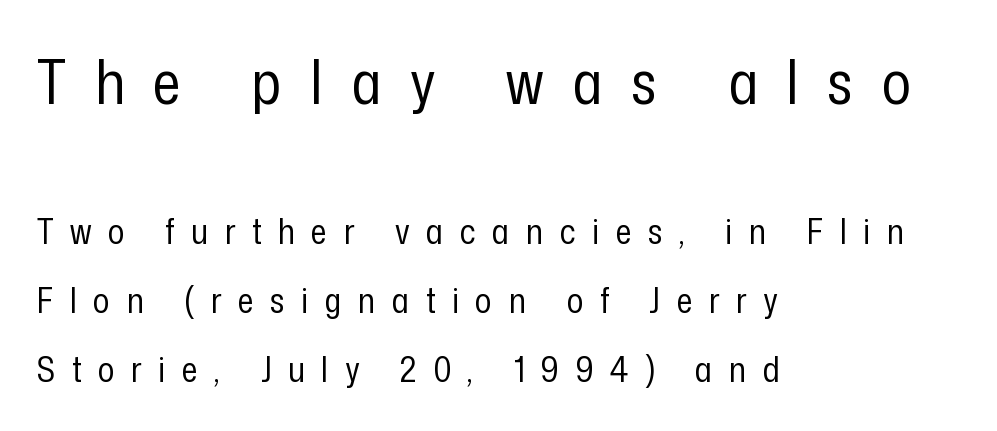
Q: Is the text bold? A: No.
Q: Is the text italic (slanted)? A: No, it is upright.
Q: Is the typeface a serif or a sans-serif typeface? A: Sans-serif.
Q: Is the text underlined? A: No.
Q: How is the paragraph aligned? A: Left-aligned.
Q: Is the spacing between letters normal or unusually wide? A: Unusually wide.
Q: Is the spacing between lines tight, normal or loose? A: Loose.
Q: Which block of text is set in a larger size, the first (top) or the second (bottom)? A: The first (top) one.
Q: Width (condensed, normal, or wide)? A: Condensed.
Q: Stroke contrast? A: Low.
Q: x-height? A: Medium.
Q: Monospaced? A: No.
